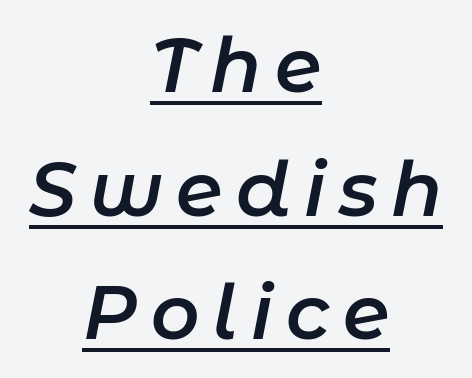
Q: Is the text bold? A: Semi-bold.
Q: Is the text italic (slanted)? A: Yes, it leans right by about 11 degrees.
Q: Is the text underlined? A: Yes.
Q: How is the paragraph aligned? A: Centered.
Q: Is the spacing between lines tight, normal or loose? A: Normal.
Q: Width (condensed, normal, or wide)? A: Normal.
Q: Stroke contrast? A: Low.
Q: x-height? A: Medium.
Q: Monospaced? A: No.
